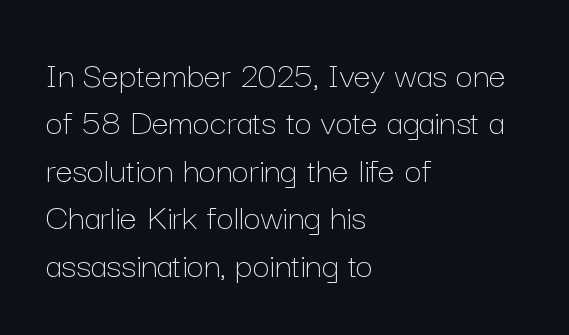
Q: Is the text bold? A: No.
Q: Is the text italic (slanted)? A: No, it is upright.
Q: Is the text underlined? A: No.
Q: How is the paragraph aligned? A: Left-aligned.
Q: Is the spacing between letters normal or unusually wide? A: Normal.
Q: Is the spacing between lines tight, normal or loose? A: Normal.
Q: Width (condensed, normal, or wide)? A: Normal.
Q: Stroke contrast? A: Low.
Q: x-height? A: Medium.
Q: Monospaced? A: No.
